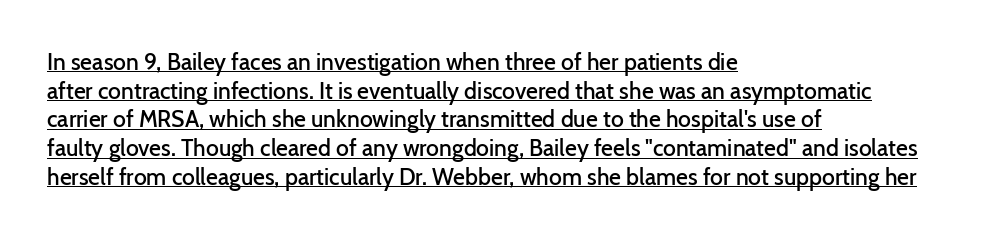
Q: Is the text bold? A: Semi-bold.
Q: Is the text italic (slanted)? A: No, it is upright.
Q: Is the text underlined? A: Yes.
Q: How is the paragraph aligned? A: Left-aligned.
Q: Is the spacing between letters normal or unusually wide? A: Normal.
Q: Is the spacing between lines tight, normal or loose? A: Normal.
